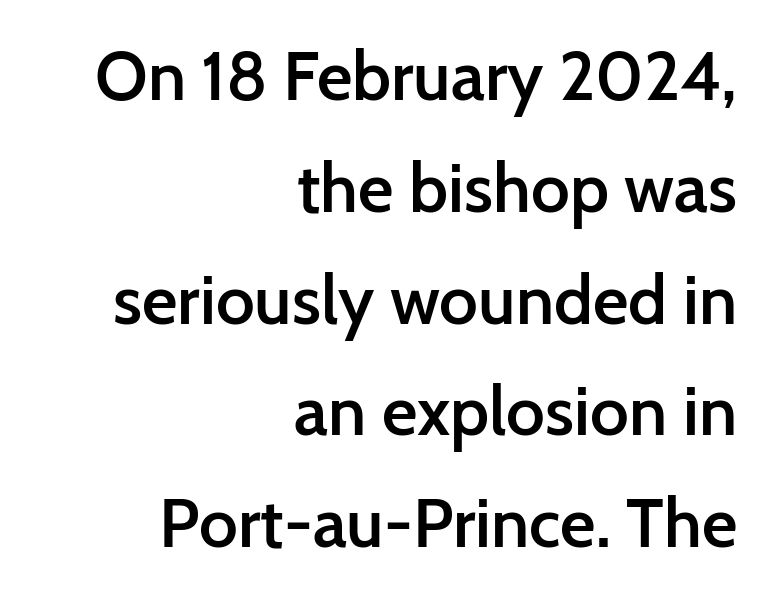
{"serif": "no", "italic": "no", "bold": "semi", "weight": "semibold", "width": "normal", "stroke_contrast": "low", "x_height": "medium", "monospaced": "no", "underline": "no", "align": "right", "line_spacing": "normal", "line_spacing_ratio": 1.62, "letter_spacing": "normal", "letter_spacing_em": 0.0, "glyph_px": 69}
